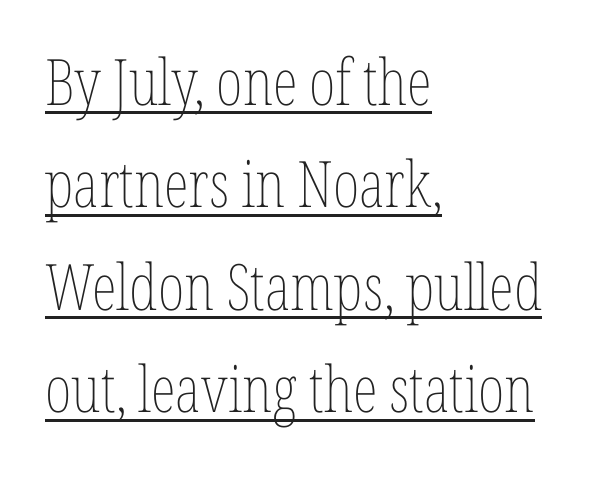
Spacing verdict: proportional, widths tailored to each character. This is roman type, the default non-slanted kind. If you drew a ruler down the left edge, every line would touch it. The rows are spaced the way most documents space them. Descenders here cross a horizontal rule under the line.
